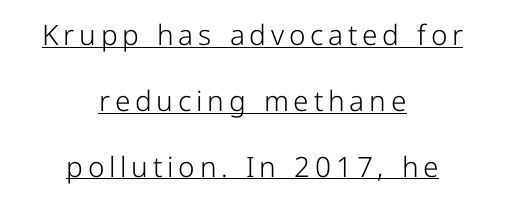
Spacing verdict: proportional, widths tailored to each character. The weight tops out at a normal text grade. The specimen includes a rule beneath the text block's lines. Casual observation: everything's sitting right in the middle. The vertical gap from one line to the next is large.
